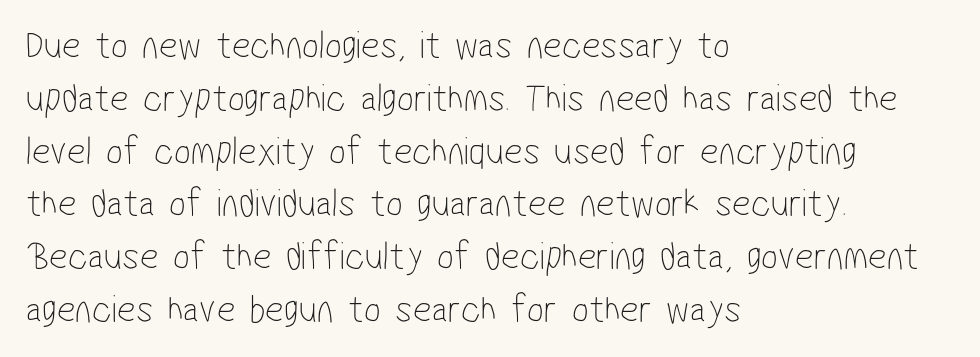
{"serif": "no", "bold": "no", "weight": "thin", "width": "condensed", "stroke_contrast": "low", "x_height": "medium", "monospaced": "no", "underline": "no", "align": "left", "line_spacing": "normal", "line_spacing_ratio": 1.32, "letter_spacing": "normal", "letter_spacing_em": 0.0, "glyph_px": 40}
